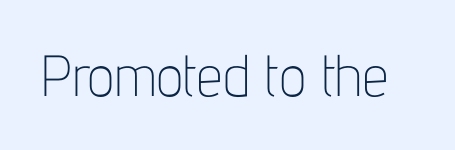
Q: Is the text bold? A: No.
Q: Is the text italic (slanted)? A: No, it is upright.
Q: Is the typeface a serif or a sans-serif typeface? A: Sans-serif.
Q: Is the text underlined? A: No.
Q: Is the spacing between letters normal or unusually wide? A: Normal.
Q: Width (condensed, normal, or wide)? A: Condensed.
Q: Stroke contrast? A: Low.
Q: x-height? A: Medium.
Q: Monospaced? A: No.
